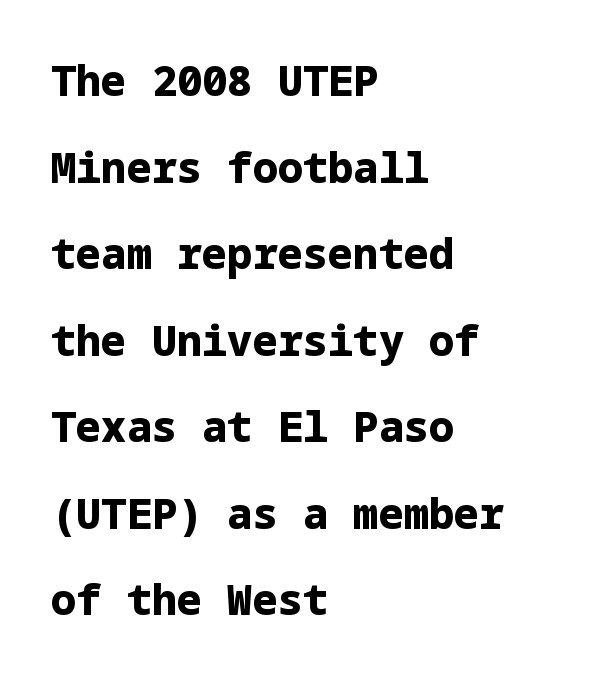
{"serif": "no", "italic": "no", "bold": "yes", "weight": "bold", "width": "normal", "stroke_contrast": "low", "x_height": "medium", "underline": "no", "align": "left", "line_spacing": "loose", "line_spacing_ratio": 2.06, "letter_spacing": "normal", "letter_spacing_em": 0.0, "glyph_px": 42}
